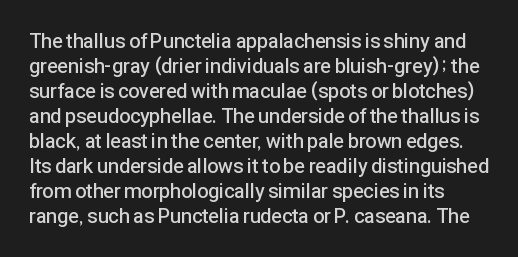
{"italic": "no", "bold": "semi", "underline": "no", "line_spacing": "normal", "line_spacing_ratio": 1.25, "letter_spacing": "normal", "letter_spacing_em": 0.0, "glyph_px": 20}
